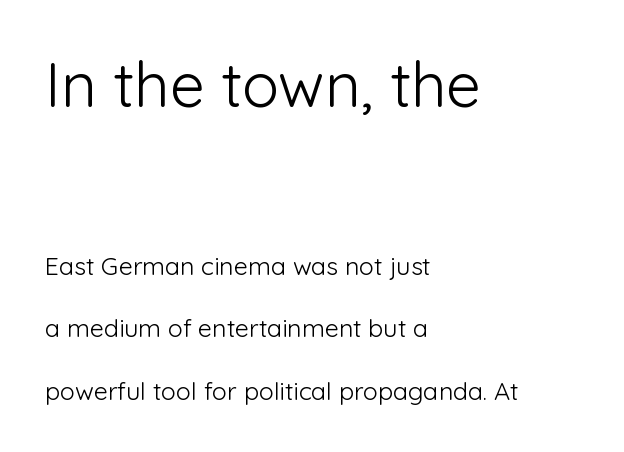
Q: Is the text bold? A: No.
Q: Is the text italic (slanted)? A: No, it is upright.
Q: Is the typeface a serif or a sans-serif typeface? A: Sans-serif.
Q: Is the text underlined? A: No.
Q: How is the paragraph aligned? A: Left-aligned.
Q: Is the spacing between letters normal or unusually wide? A: Normal.
Q: Is the spacing between lines tight, normal or loose? A: Loose.
Q: Which block of text is set in a larger size, the first (top) or the second (bottom)? A: The first (top) one.
Q: Width (condensed, normal, or wide)? A: Normal.
Q: Stroke contrast? A: Low.
Q: x-height? A: Medium.
Q: Monospaced? A: No.
